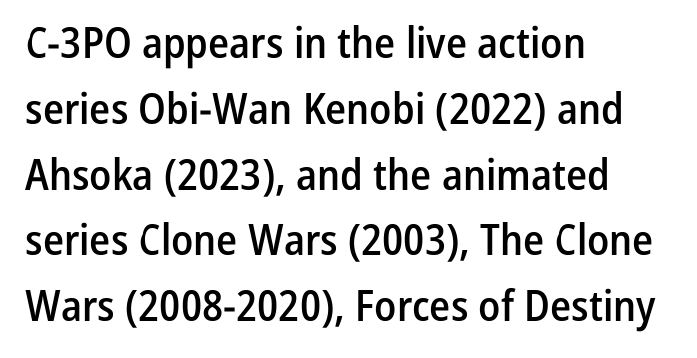
Horizontal alignment here is leftward, the default for most running prose. The rows are spaced the way most documents space them. Every stem runs plumb, perpendicular to the baseline. The passage shown is typeset with a sans-serif family.
